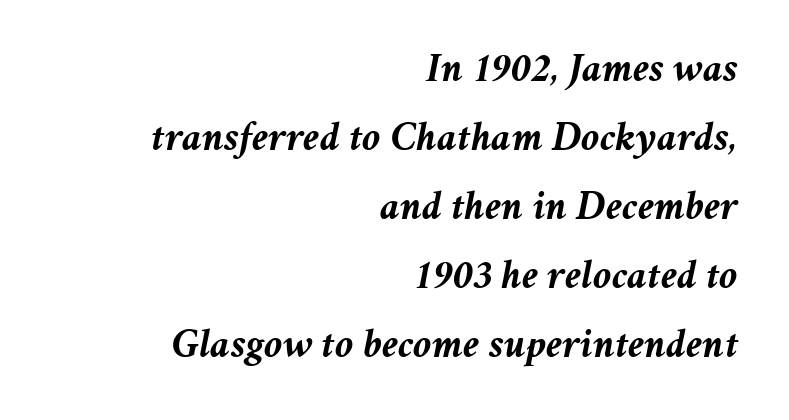
{"italic": "yes", "lean": "right", "slant_degrees": 11, "bold": "yes", "weight": "semibold", "width": "normal", "stroke_contrast": "medium", "x_height": "medium", "monospaced": "no", "underline": "no", "align": "right", "line_spacing": "normal", "line_spacing_ratio": 1.68, "letter_spacing": "normal", "letter_spacing_em": 0.0, "glyph_px": 41}
